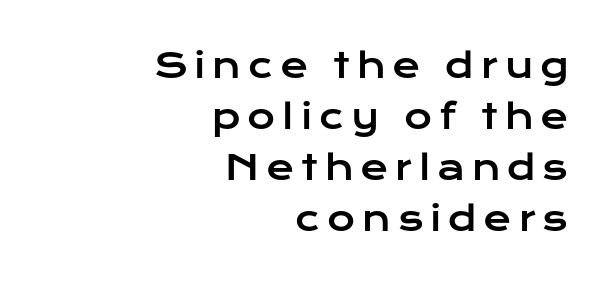
{"serif": "no", "italic": "no", "width": "wide", "stroke_contrast": "low", "x_height": "medium", "monospaced": "no", "underline": "no", "align": "right", "line_spacing": "normal", "line_spacing_ratio": 1.5, "letter_spacing": "wide", "letter_spacing_em": 0.2, "glyph_px": 34}
